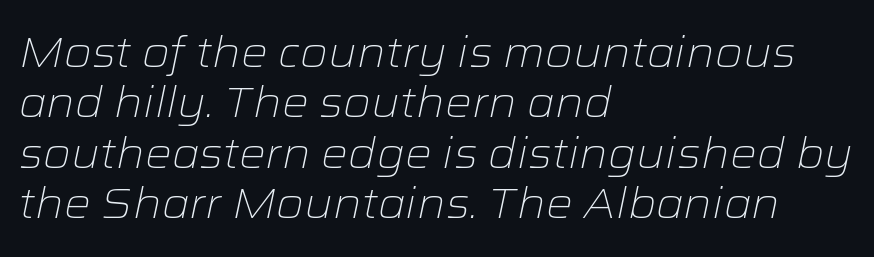
Q: Is the text bold? A: No.
Q: Is the text italic (slanted)? A: Yes, it leans right by about 12 degrees.
Q: Is the text underlined? A: No.
Q: How is the paragraph aligned? A: Left-aligned.
Q: Is the spacing between letters normal or unusually wide? A: Normal.
Q: Width (condensed, normal, or wide)? A: Wide.
Q: Stroke contrast? A: Low.
Q: x-height? A: Medium.
Q: Monospaced? A: No.
